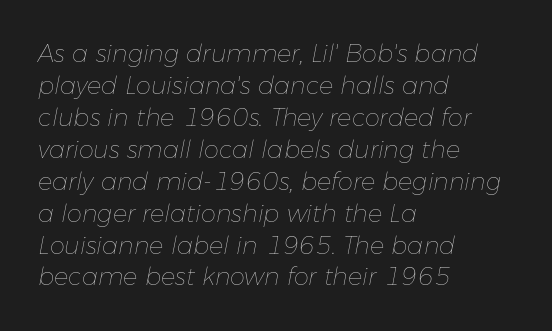
The image shows 24 px text type, italic (leaning right); set left-aligned, normal line spacing (1.33x), normal letter spacing, not underlined.
